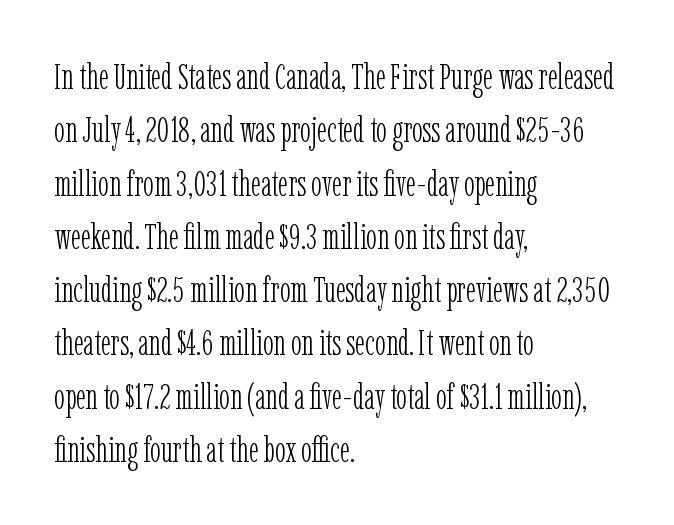
{"serif": "yes", "italic": "no", "bold": "no", "weight": "light", "width": "condensed", "stroke_contrast": "low", "x_height": "medium", "monospaced": "no", "underline": "no", "align": "left", "line_spacing": "normal", "line_spacing_ratio": 1.48, "letter_spacing": "normal", "letter_spacing_em": 0.0, "glyph_px": 36}
